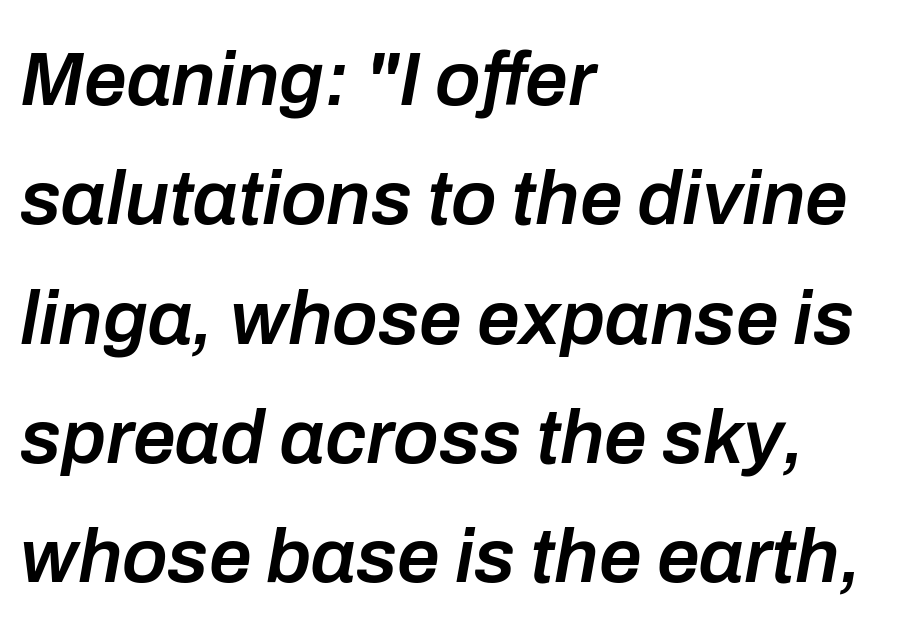
{"italic": "yes", "lean": "right", "slant_degrees": 10, "bold": "semi", "weight": "semibold", "width": "normal", "stroke_contrast": "low", "x_height": "medium", "monospaced": "no", "underline": "no", "align": "left", "line_spacing": "normal", "line_spacing_ratio": 1.57, "letter_spacing": "normal", "letter_spacing_em": 0.0, "glyph_px": 76}
